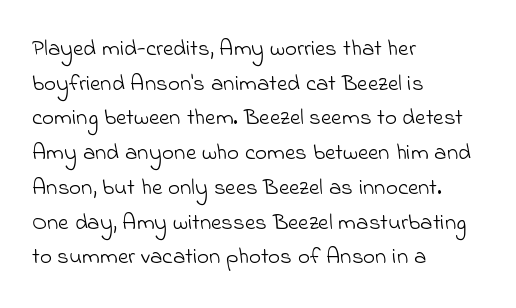
Q: Is the text bold? A: No.
Q: Is the text underlined? A: No.
Q: How is the paragraph aligned? A: Left-aligned.
Q: Is the spacing between letters normal or unusually wide? A: Normal.
Q: Is the spacing between lines tight, normal or loose? A: Normal.
